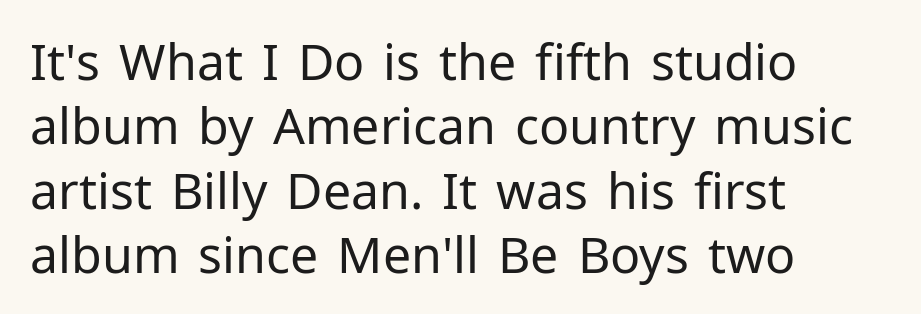
Q: Is the text bold? A: No.
Q: Is the text italic (slanted)? A: No, it is upright.
Q: Is the typeface a serif or a sans-serif typeface? A: Sans-serif.
Q: Is the text underlined? A: No.
Q: How is the paragraph aligned? A: Left-aligned.
Q: Is the spacing between letters normal or unusually wide? A: Normal.
Q: Is the spacing between lines tight, normal or loose? A: Normal.
Q: Width (condensed, normal, or wide)? A: Normal.
Q: Stroke contrast? A: Low.
Q: x-height? A: Medium.
Q: Monospaced? A: No.
